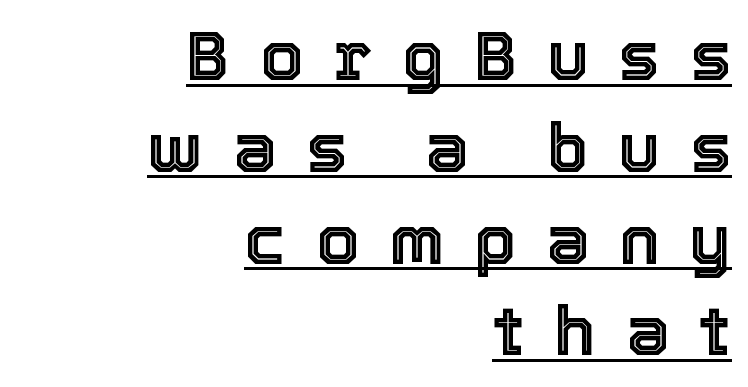
The image shows 69 px text type, upright; set right-aligned, normal line spacing (1.33x), unusually wide letter spacing (+0.43 em), underlined; a medium x-height.
